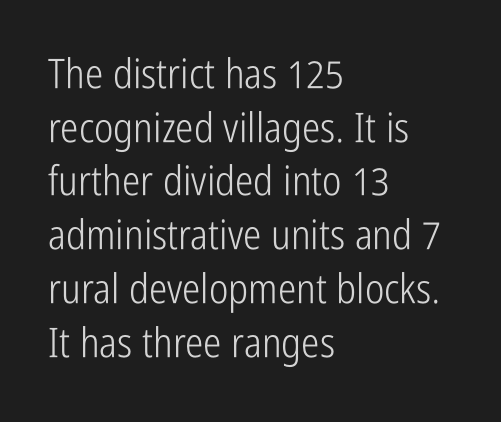
{"serif": "no", "italic": "no", "bold": "no", "weight": "light", "width": "condensed", "stroke_contrast": "low", "x_height": "medium", "monospaced": "no", "underline": "no", "align": "left", "line_spacing": "normal", "line_spacing_ratio": 1.31, "letter_spacing": "normal", "letter_spacing_em": 0.0, "glyph_px": 41}
